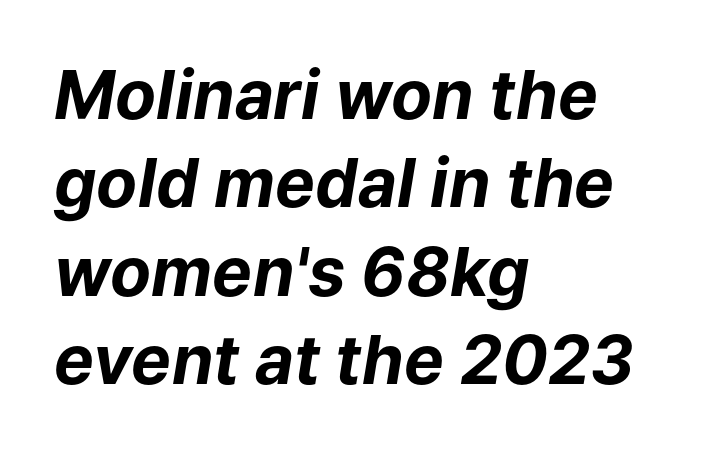
Q: Is the text bold? A: Yes.
Q: Is the text italic (slanted)? A: Yes, it leans right by about 9 degrees.
Q: Is the text underlined? A: No.
Q: How is the paragraph aligned? A: Left-aligned.
Q: Is the spacing between letters normal or unusually wide? A: Normal.
Q: Is the spacing between lines tight, normal or loose? A: Normal.
Q: Width (condensed, normal, or wide)? A: Normal.
Q: Stroke contrast? A: Low.
Q: x-height? A: Medium.
Q: Monospaced? A: No.
